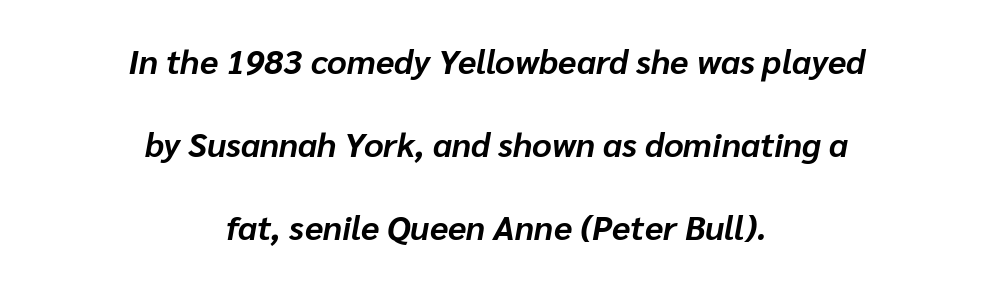
Q: Is the text bold? A: Yes.
Q: Is the text italic (slanted)? A: Yes, it leans right by about 10 degrees.
Q: Is the text underlined? A: No.
Q: How is the paragraph aligned? A: Centered.
Q: Is the spacing between letters normal or unusually wide? A: Normal.
Q: Is the spacing between lines tight, normal or loose? A: Loose.
Q: Width (condensed, normal, or wide)? A: Normal.
Q: Stroke contrast? A: Low.
Q: x-height? A: Medium.
Q: Monospaced? A: No.
